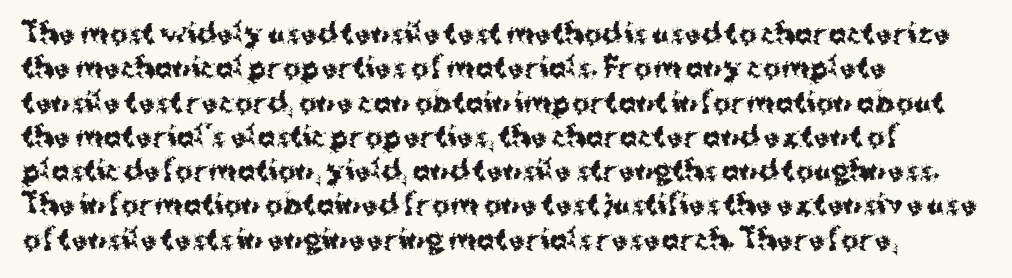
{"italic": "no", "bold": "yes", "underline": "no", "align": "left", "line_spacing": "normal", "line_spacing_ratio": 1.27, "letter_spacing": "normal", "letter_spacing_em": 0.0, "glyph_px": 27}
